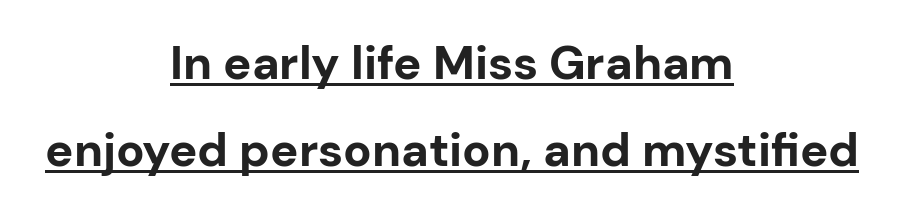
Q: Is the text bold? A: Yes.
Q: Is the text italic (slanted)? A: No, it is upright.
Q: Is the typeface a serif or a sans-serif typeface? A: Sans-serif.
Q: Is the text underlined? A: Yes.
Q: How is the paragraph aligned? A: Centered.
Q: Is the spacing between letters normal or unusually wide? A: Normal.
Q: Width (condensed, normal, or wide)? A: Normal.
Q: Stroke contrast? A: Low.
Q: x-height? A: Medium.
Q: Monospaced? A: No.
